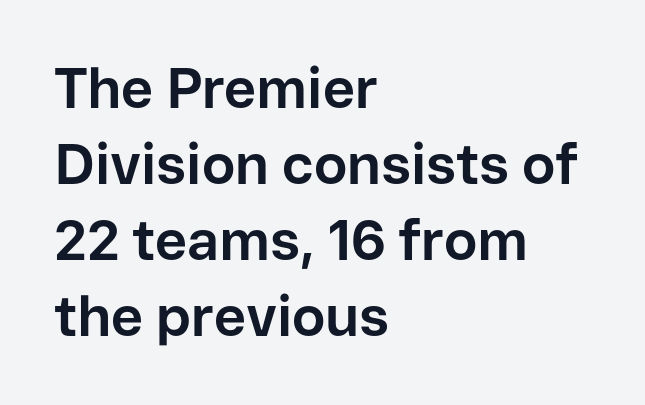
The rows are spaced the way most documents space them. Upright lettering throughout. You could call the tracking neutral — neither tight nor loose. The rag falls on the right side of this text block. Stroke terminals: plain, sans-serif.
